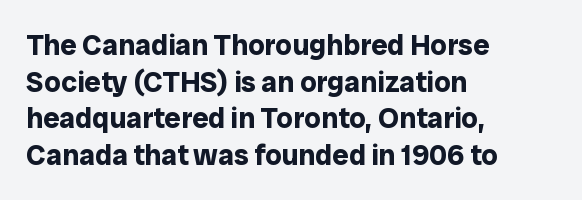
The image shows 29 px bold sans-serif type, upright; set left-aligned, normal line spacing (1.26x), normal letter spacing, not underlined; low stroke contrast and a medium x-height.
